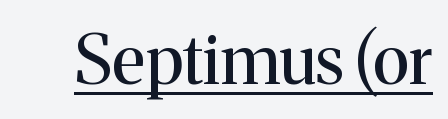
The image shows 69 px regular-weight serif type, upright; set normal letter spacing, underlined; medium stroke contrast and a medium x-height.
